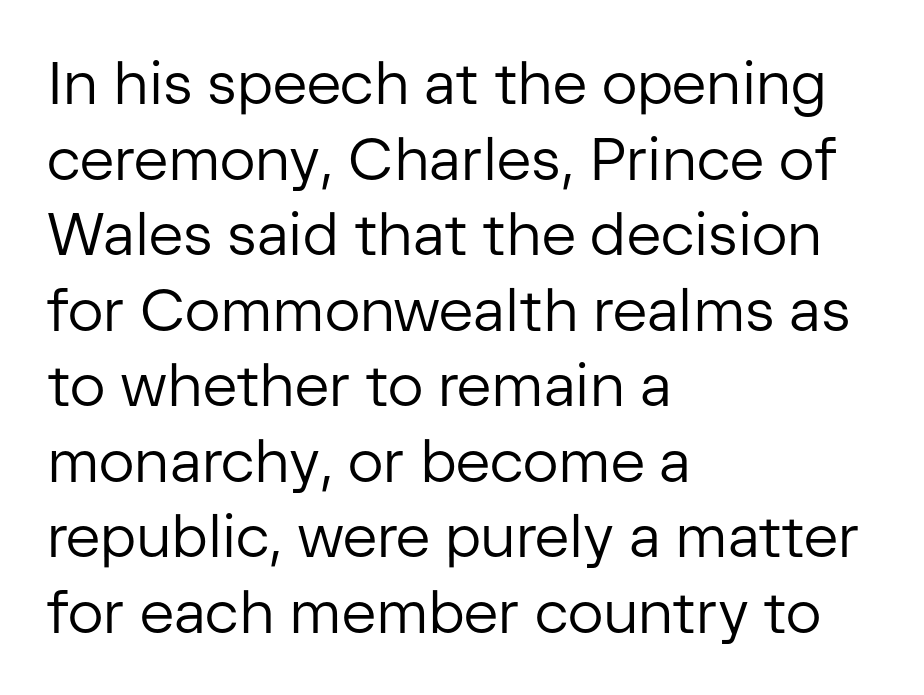
Q: Is the text bold? A: No.
Q: Is the text italic (slanted)? A: No, it is upright.
Q: Is the typeface a serif or a sans-serif typeface? A: Sans-serif.
Q: Is the text underlined? A: No.
Q: How is the paragraph aligned? A: Left-aligned.
Q: Is the spacing between letters normal or unusually wide? A: Normal.
Q: Is the spacing between lines tight, normal or loose? A: Normal.
Q: Width (condensed, normal, or wide)? A: Normal.
Q: Stroke contrast? A: Low.
Q: x-height? A: Medium.
Q: Monospaced? A: No.
